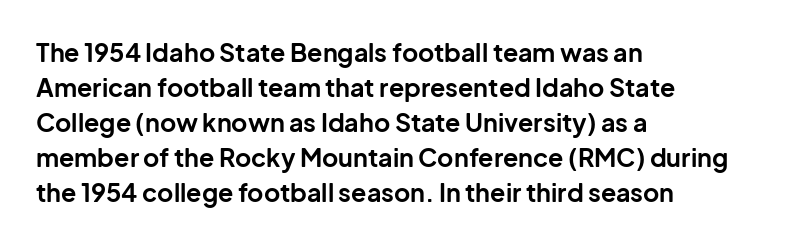
Q: Is the text bold? A: Yes.
Q: Is the text italic (slanted)? A: No, it is upright.
Q: Is the text underlined? A: No.
Q: How is the paragraph aligned? A: Left-aligned.
Q: Is the spacing between letters normal or unusually wide? A: Normal.
Q: Is the spacing between lines tight, normal or loose? A: Normal.
